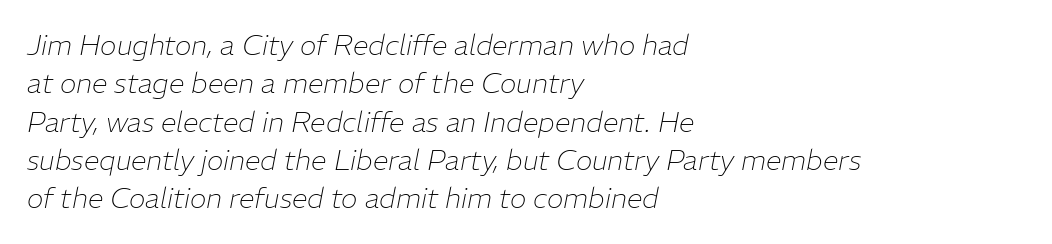
Q: Is the text bold? A: No.
Q: Is the text italic (slanted)? A: Yes, it leans right by about 11 degrees.
Q: Is the text underlined? A: No.
Q: How is the paragraph aligned? A: Left-aligned.
Q: Is the spacing between letters normal or unusually wide? A: Normal.
Q: Is the spacing between lines tight, normal or loose? A: Normal.
Q: Width (condensed, normal, or wide)? A: Normal.
Q: Stroke contrast? A: Low.
Q: x-height? A: Medium.
Q: Monospaced? A: No.
